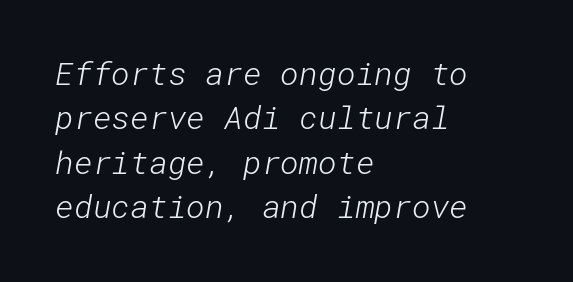
The passage shown is not underscored anywhere. Compared with a typical body face, this is equally light or lighter still. Grotesque or geometric, the face here clearly has no serifs. Compared with typical body copy, the letter spacing here is the same. The ragged edge is on the right, which tells us the setting is flush left. The block of text has a typical density, with ordinary space between rows.
